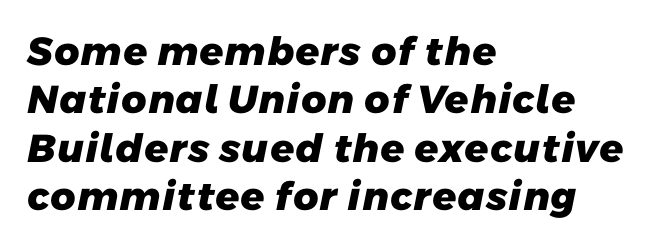
Nothing sits at the stroke ends, so this counts as sans-serif. Letter spacing: default. Layout note: lines flush left. Character widths vary here, with narrow letters taking less room than wide ones. The gap between lines stays unmarked. This is heavy type, rendered in bold.
